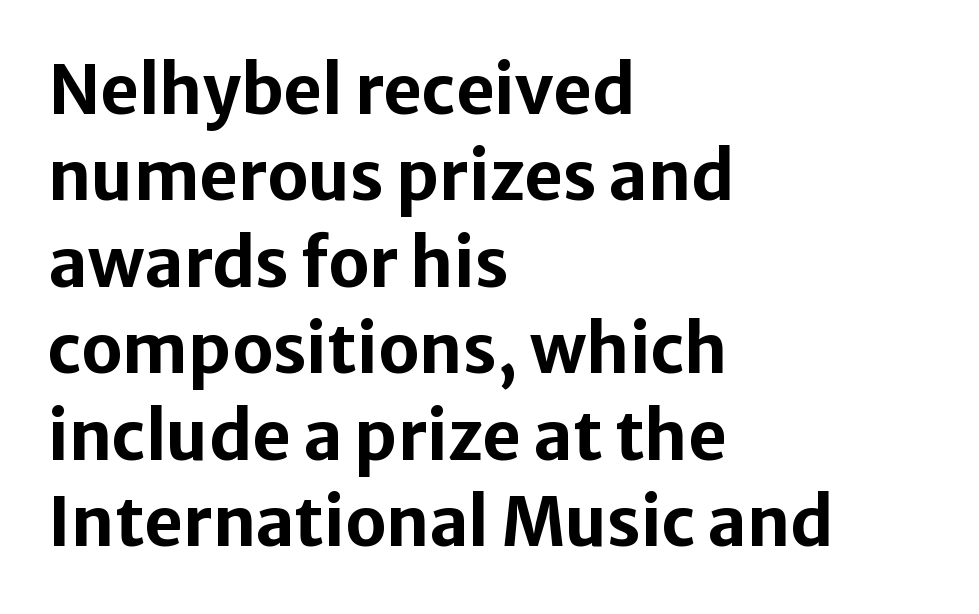
{"serif": "no", "italic": "no", "bold": "yes", "weight": "bold", "width": "normal", "stroke_contrast": "low", "x_height": "medium", "monospaced": "no", "underline": "no", "align": "left", "line_spacing": "normal", "line_spacing_ratio": 1.29, "letter_spacing": "normal", "letter_spacing_em": 0.0, "glyph_px": 67}
